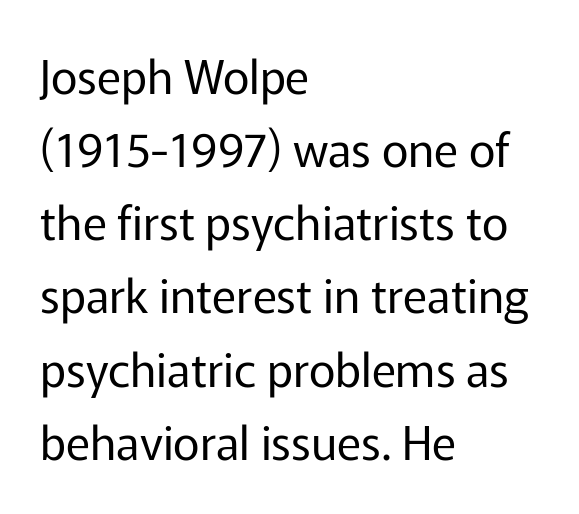
The image shows 46 px regular-weight sans-serif type, upright; set left-aligned, normal line spacing (1.59x), normal letter spacing, not underlined; low stroke contrast and a medium x-height.
